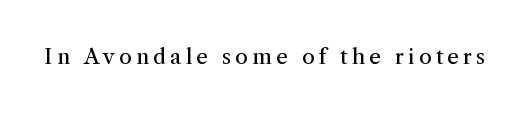
The image shows 21 px text type, upright; set unusually wide letter spacing (+0.2 em), not underlined.
